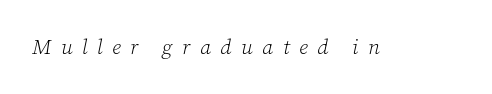
Q: Is the text bold? A: No.
Q: Is the text italic (slanted)? A: Yes, it leans right by about 12 degrees.
Q: Is the text underlined? A: No.
Q: Is the spacing between letters normal or unusually wide? A: Unusually wide.
